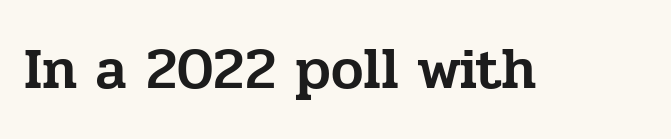
{"serif": "yes", "italic": "no", "width": "normal", "stroke_contrast": "low", "x_height": "medium", "monospaced": "no", "underline": "no", "letter_spacing": "normal", "letter_spacing_em": 0.0, "glyph_px": 58}
